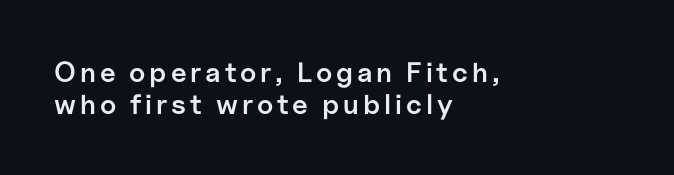
The image shows 28 px semibold sans-serif type, upright; set left-aligned, tight line spacing (1.14x), not underlined; low stroke contrast and a medium x-height.
